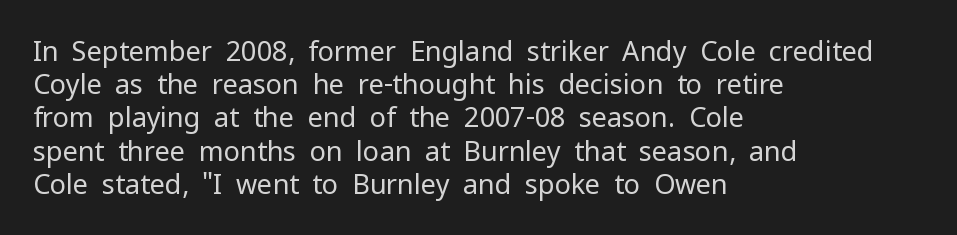
{"italic": "no", "bold": "no", "underline": "no", "align": "left", "line_spacing_ratio": 1.23, "letter_spacing": "normal", "letter_spacing_em": 0.0, "glyph_px": 27}
